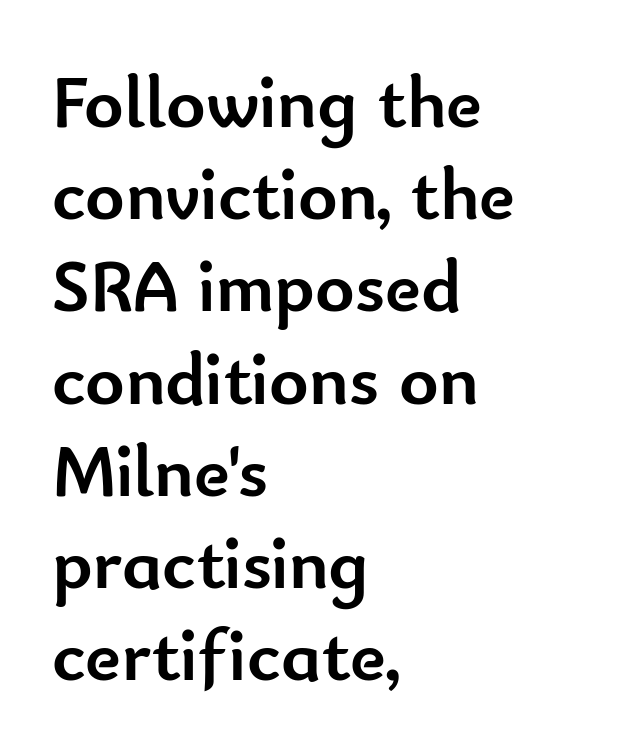
The image shows 75 px semibold sans-serif type, upright; set left-aligned, line spacing 1.23x, normal letter spacing, not underlined; low stroke contrast and a small x-height.
